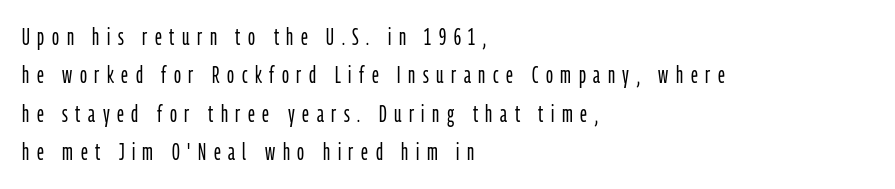
The image shows 23 px text type, upright; set left-aligned, normal line spacing (1.67x), unusually wide letter spacing (+0.33 em), not underlined.
